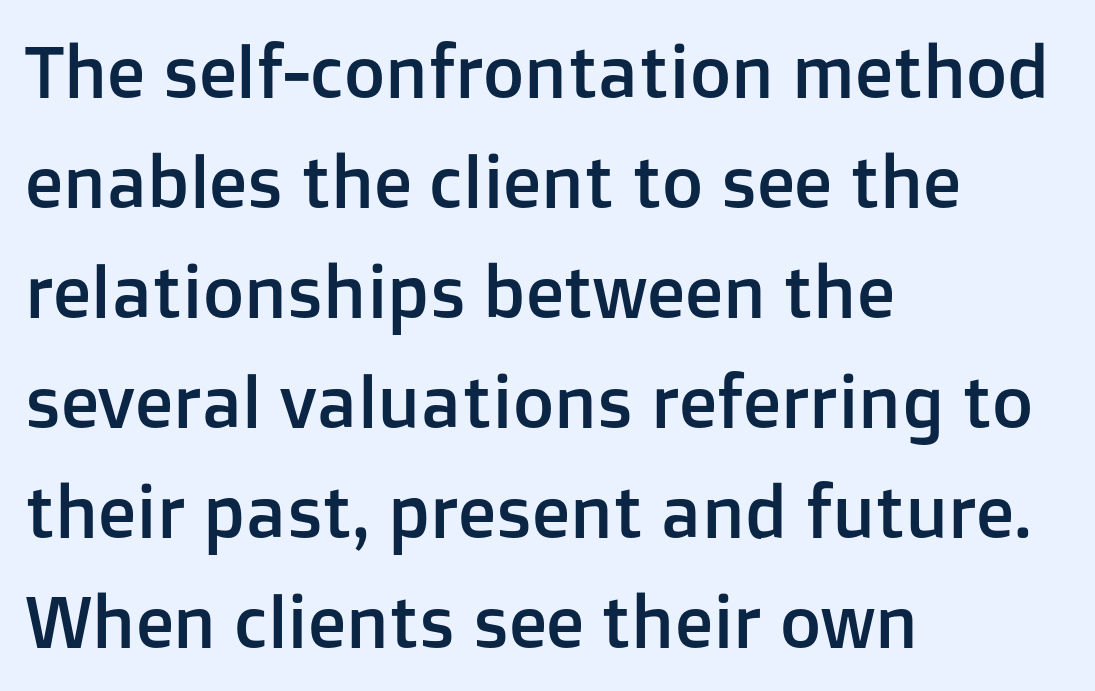
Spacing verdict: proportional, widths tailored to each character. Layout note: lines flush left. The line-height multiplier appears to be the usual default. The gaps between neighbouring characters are ordinary and unremarkable. The passage shown is not underscored anywhere. Typographically, this falls in the sans-serif category.
